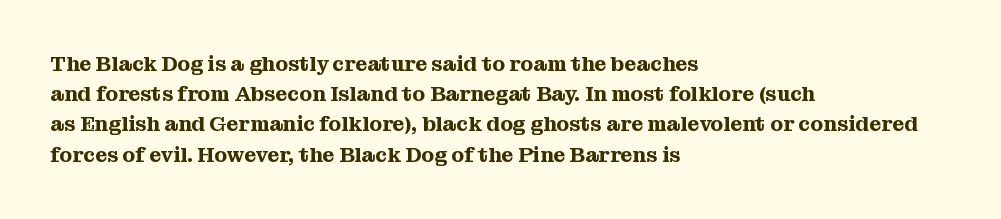
Q: Is the text italic (slanted)? A: No, it is upright.
Q: Is the text underlined? A: No.
Q: How is the paragraph aligned? A: Left-aligned.
Q: Is the spacing between letters normal or unusually wide? A: Normal.
Q: Is the spacing between lines tight, normal or loose? A: Normal.
